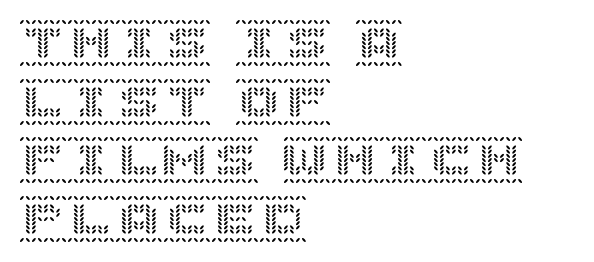
{"italic": "no", "width": "normal", "x_height": "large", "underline": "no", "align": "left", "line_spacing_ratio": 1.22, "letter_spacing": "normal", "letter_spacing_em": 0.0, "glyph_px": 48}
